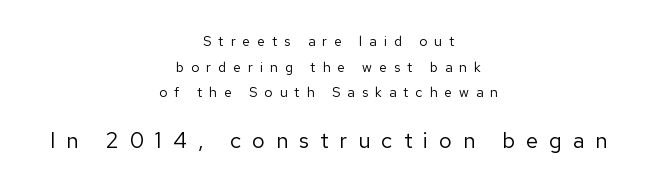
{"italic": "no", "bold": "no", "underline": "no", "align": "center", "line_spacing_ratio": 1.83, "letter_spacing": "wide", "letter_spacing_em": 0.5, "larger_block": "second", "size_ratio": 1.57, "glyph_px": 22}
